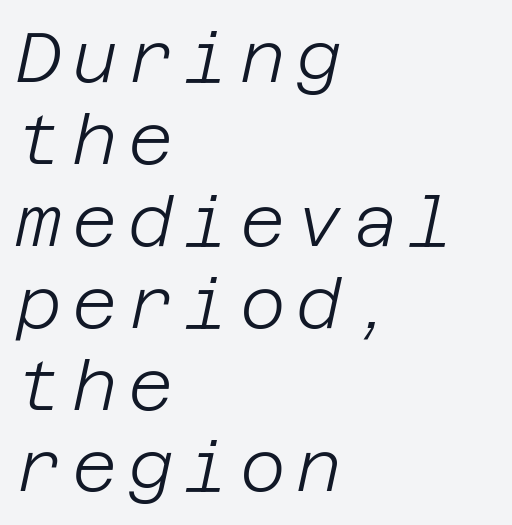
{"italic": "yes", "lean": "right", "slant_degrees": 12, "bold": "no", "weight": "light", "width": "normal", "stroke_contrast": "low", "x_height": "large", "underline": "no", "align": "left", "line_spacing_ratio": 1.17, "glyph_px": 70}
